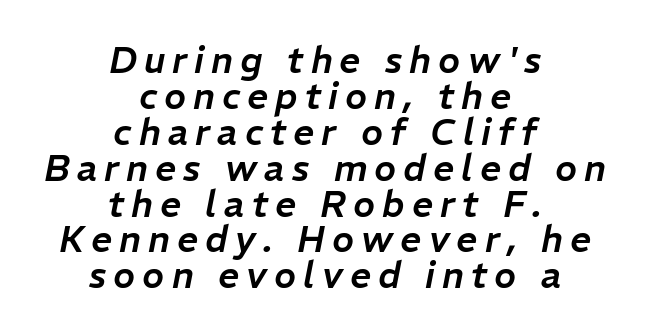
Q: Is the text italic (slanted)? A: Yes, it leans right by about 11 degrees.
Q: Is the text underlined? A: No.
Q: How is the paragraph aligned? A: Centered.
Q: Is the spacing between lines tight, normal or loose? A: Tight.
Q: Width (condensed, normal, or wide)? A: Normal.
Q: Stroke contrast? A: Low.
Q: x-height? A: Medium.
Q: Monospaced? A: No.
